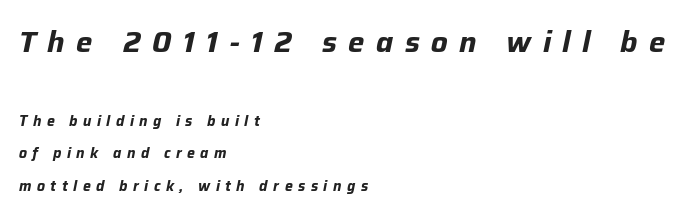
The tracking reads as deliberately expanded to a designer's eye. The text carries the slant typical of an italic or oblique font. The letters advance in unequal steps, a hallmark of proportional type. Two sizes are in play, and the larger belongs to the first block.
